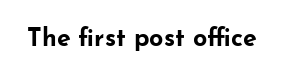
The image shows 25 px bold type, upright; set normal letter spacing, not underlined.
